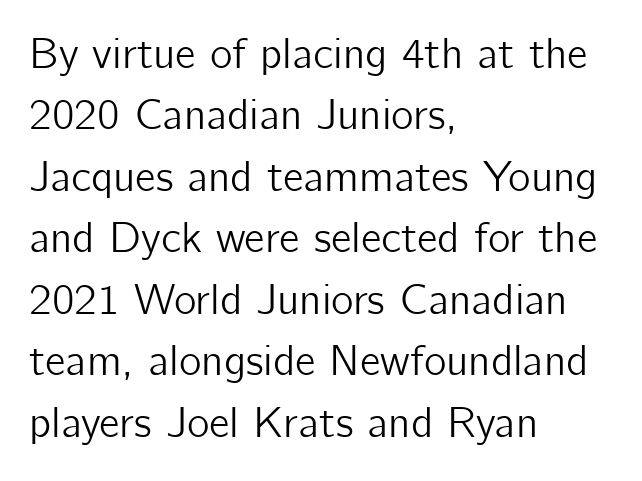
The image shows 43 px sans-serif type, upright; set left-aligned, normal line spacing (1.43x), normal letter spacing, not underlined; low stroke contrast and a medium x-height.
